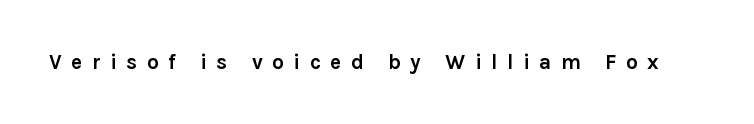
Between one letter and the next there's a generous, obvious gap. The space beneath each line is pristine and unruled. Ascenders rise straight up at ninety degrees. The glyphs have the mass of a bold cut.
